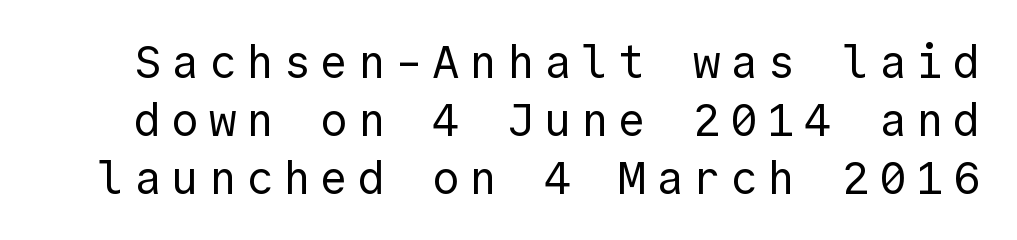
{"serif": "no", "italic": "no", "bold": "no", "weight": "regular", "width": "normal", "x_height": "medium", "monospaced": "yes", "underline": "no", "line_spacing": "normal", "line_spacing_ratio": 1.26, "letter_spacing": "wide", "letter_spacing_em": 0.21, "glyph_px": 46}
